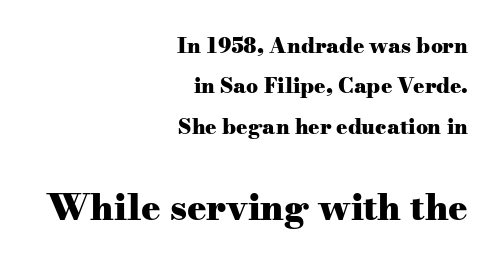
Q: Is the text bold? A: Yes.
Q: Is the text italic (slanted)? A: No, it is upright.
Q: Is the typeface a serif or a sans-serif typeface? A: Serif.
Q: Is the text underlined? A: No.
Q: How is the paragraph aligned? A: Right-aligned.
Q: Is the spacing between letters normal or unusually wide? A: Normal.
Q: Is the spacing between lines tight, normal or loose? A: Loose.
Q: Which block of text is set in a larger size, the first (top) or the second (bottom)? A: The second (bottom) one.
Q: Width (condensed, normal, or wide)? A: Wide.
Q: Stroke contrast? A: Medium.
Q: x-height? A: Small.
Q: Monospaced? A: No.
